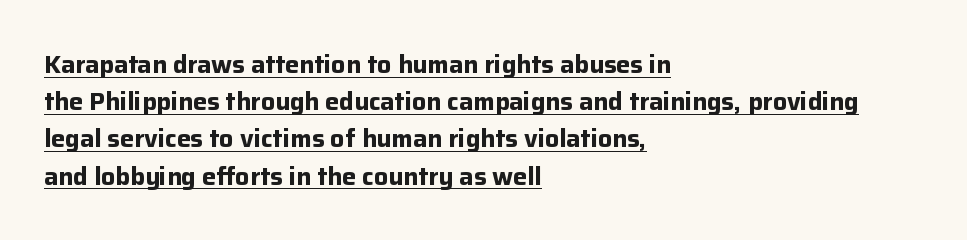
{"italic": "no", "bold": "yes", "underline": "yes", "align": "left", "line_spacing": "normal", "line_spacing_ratio": 1.49, "letter_spacing": "normal", "letter_spacing_em": 0.0, "glyph_px": 25}
